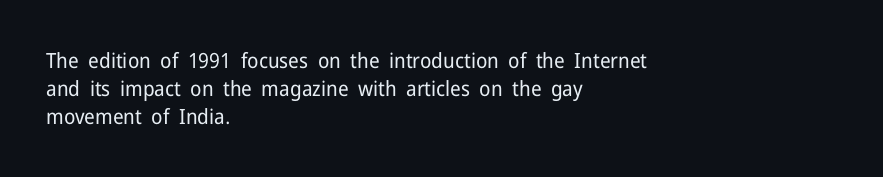
The image shows 21 px text type, upright; set left-aligned, normal line spacing (1.33x), normal letter spacing, not underlined.
